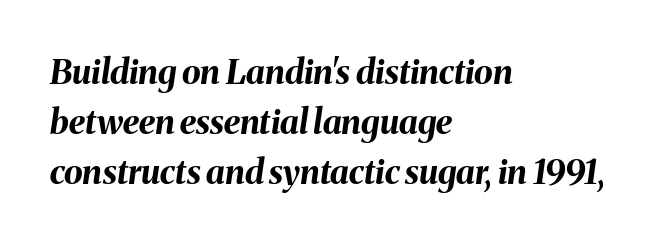
How would I describe the line gaps? Plain and ordinary. A student would call this left alignment; a typographer would say flush left, rag right. Its strokes are broad and dark, the hallmark of bold type. No extra tracking has been applied to these lines.
